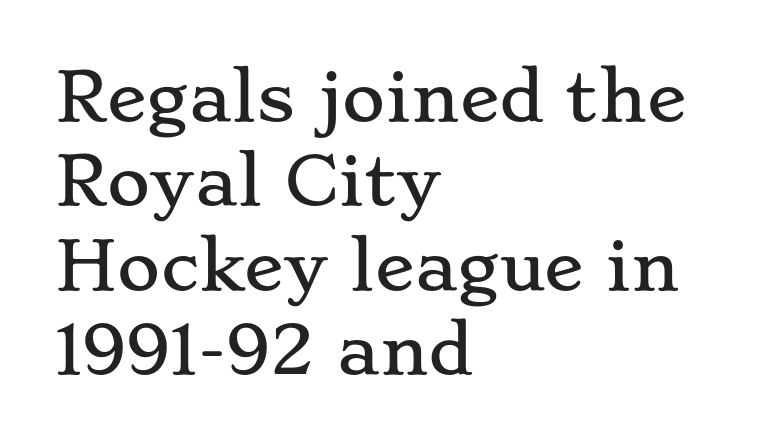
Tall strokes in this sample are plumb rather than angled. Interline gaps are of average width in this sample. Rule under the text: the space is simply empty. Spacing verdict: proportional, widths tailored to each character.
